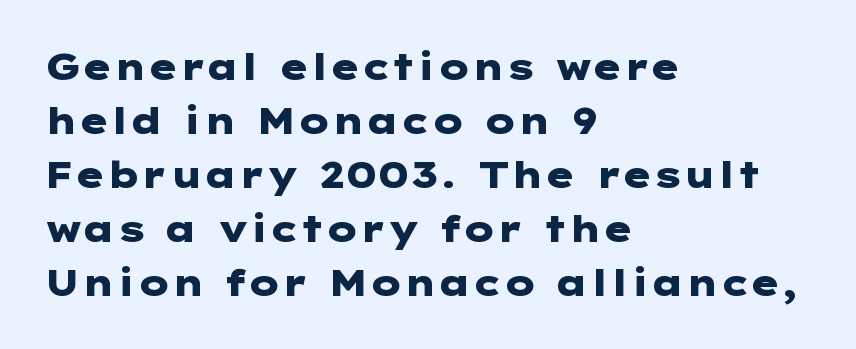
Inter-character spacing is left at the font's built-in metrics. Emphasis by weight is at full strength: bold. Notice how the passage keeps a crisp vertical edge on the left only. The string is rendered with underlining switched off. Serifs: no, the terminals of the letterforms are clean. Italic: no, the glyphs are upright roman.
